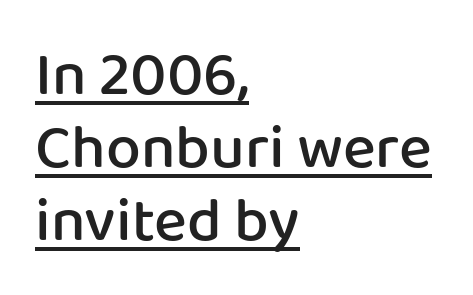
{"serif": "no", "italic": "no", "bold": "semi", "weight": "semibold", "width": "normal", "stroke_contrast": "low", "x_height": "medium", "monospaced": "no", "underline": "yes", "align": "left", "line_spacing_ratio": 1.18, "letter_spacing": "normal", "letter_spacing_em": 0.0, "glyph_px": 62}
